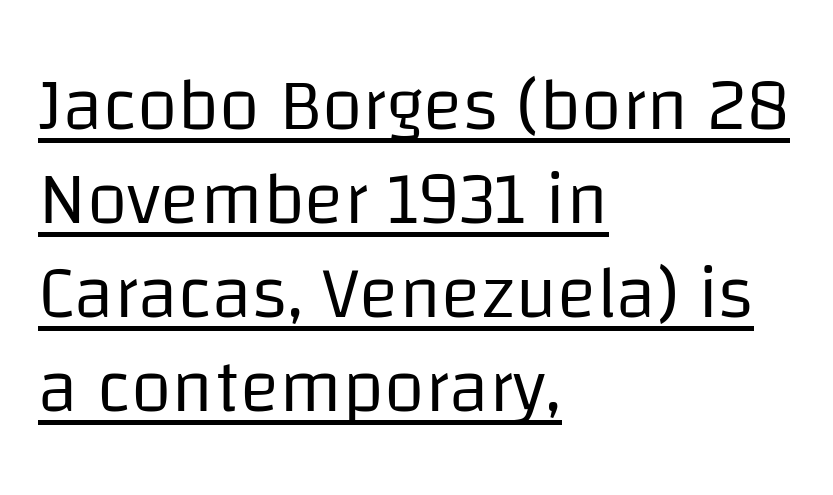
{"serif": "no", "italic": "no", "bold": "no", "weight": "regular", "width": "normal", "stroke_contrast": "low", "x_height": "large", "monospaced": "no", "underline": "yes", "align": "left", "line_spacing": "normal", "line_spacing_ratio": 1.27, "letter_spacing": "normal", "letter_spacing_em": 0.0, "glyph_px": 74}
